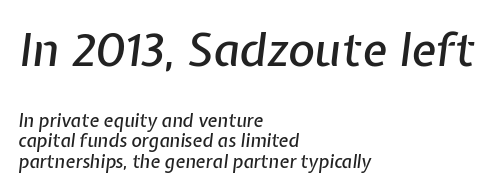
{"italic": "yes", "lean": "right", "slant_degrees": 7, "width": "normal", "stroke_contrast": "low", "x_height": "medium", "monospaced": "no", "underline": "no", "align": "left", "line_spacing": "tight", "line_spacing_ratio": 1.15, "letter_spacing": "normal", "letter_spacing_em": 0.0, "larger_block": "first", "size_ratio": 2.56, "glyph_px": 46}
